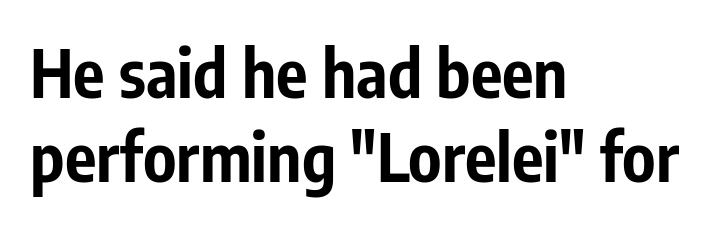
{"serif": "no", "italic": "no", "bold": "yes", "weight": "bold", "width": "condensed", "stroke_contrast": "low", "x_height": "medium", "monospaced": "no", "underline": "no", "align": "left", "line_spacing": "normal", "line_spacing_ratio": 1.28, "letter_spacing": "normal", "letter_spacing_em": 0.0, "glyph_px": 66}
